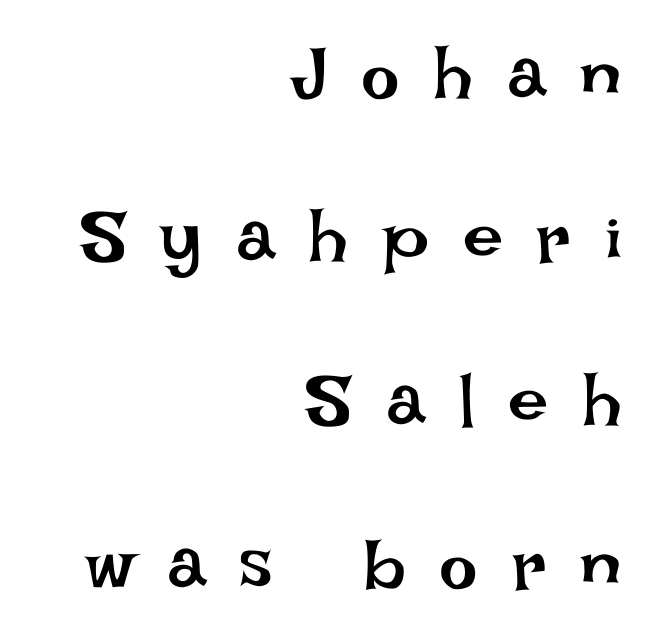
The image shows 72 px regular-weight type, upright; set right-aligned, loose line spacing (2.27x), unusually wide letter spacing (+0.47 em), not underlined; low stroke contrast and a large x-height.
